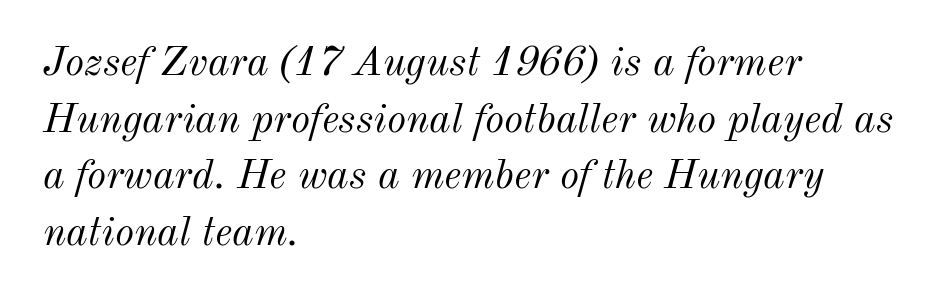
Q: Is the text bold? A: No.
Q: Is the text italic (slanted)? A: Yes, it leans right by about 12 degrees.
Q: Is the text underlined? A: No.
Q: How is the paragraph aligned? A: Left-aligned.
Q: Is the spacing between letters normal or unusually wide? A: Normal.
Q: Is the spacing between lines tight, normal or loose? A: Normal.
Q: Width (condensed, normal, or wide)? A: Normal.
Q: Stroke contrast? A: Medium.
Q: x-height? A: Small.
Q: Monospaced? A: No.
